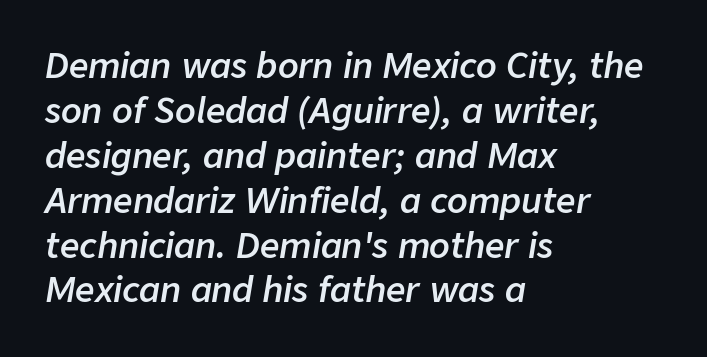
Q: Is the text bold? A: Semi-bold.
Q: Is the text italic (slanted)? A: Yes, it leans right by about 9 degrees.
Q: Is the text underlined? A: No.
Q: How is the paragraph aligned? A: Left-aligned.
Q: Is the spacing between letters normal or unusually wide? A: Normal.
Q: Is the spacing between lines tight, normal or loose? A: Normal.
Q: Width (condensed, normal, or wide)? A: Normal.
Q: Stroke contrast? A: Low.
Q: x-height? A: Medium.
Q: Monospaced? A: No.
